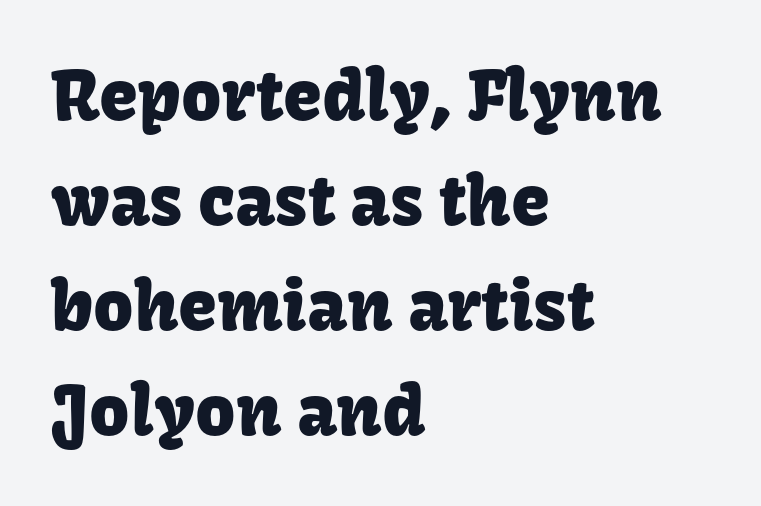
The image shows 70 px sans-serif type, upright; set left-aligned, normal line spacing (1.5x), normal letter spacing, not underlined; low stroke contrast and a medium x-height.
